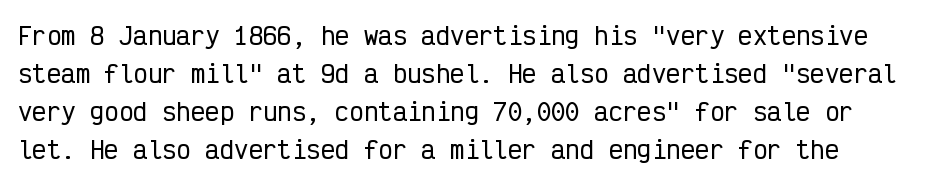
The image shows 24 px text type, upright; set normal line spacing (1.58x), normal letter spacing, not underlined.
